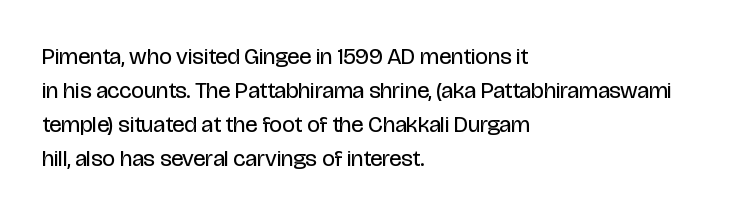
The image shows 23 px text type, upright; set left-aligned, normal line spacing (1.48x), normal letter spacing, not underlined.
